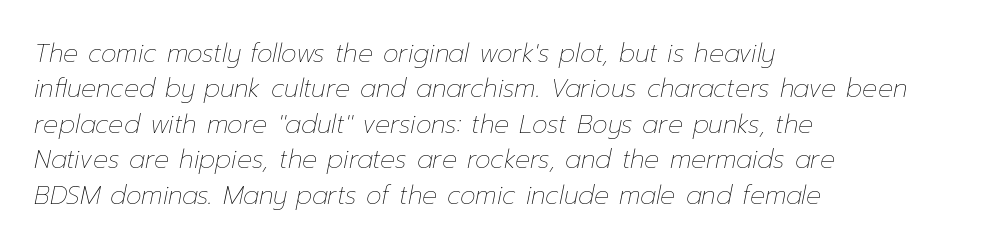
The rendering keeps characters at their native spacing. Compared with typical paragraphs, the rows here are spaced about the same. The passage is arranged the way most books set body copy — flush left. Any mark beneath the type? The region is blank.
